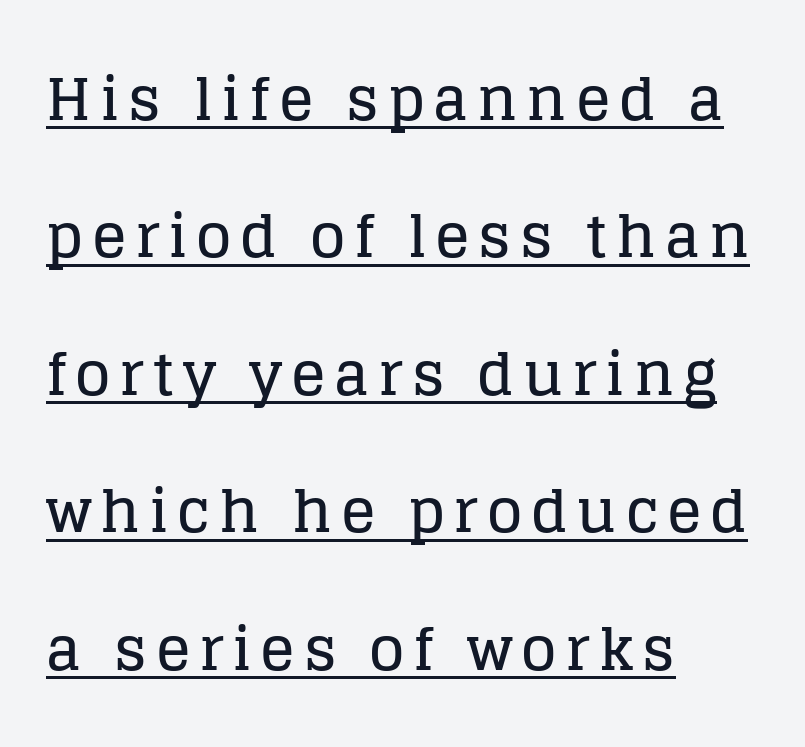
Q: Is the text italic (slanted)? A: No, it is upright.
Q: Is the typeface a serif or a sans-serif typeface? A: Serif.
Q: Is the text underlined? A: Yes.
Q: How is the paragraph aligned? A: Left-aligned.
Q: Is the spacing between lines tight, normal or loose? A: Loose.
Q: Width (condensed, normal, or wide)? A: Normal.
Q: Stroke contrast? A: Low.
Q: x-height? A: Large.
Q: Monospaced? A: No.
